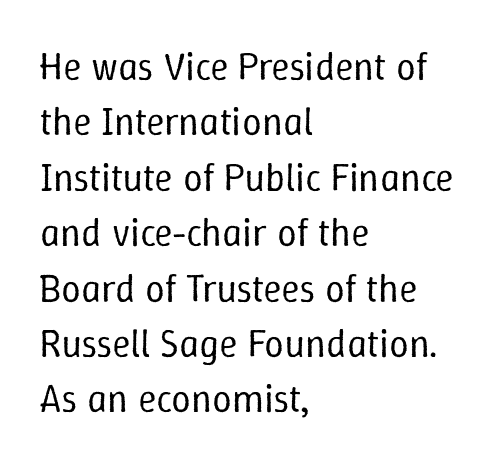
The face used here is proportionally spaced, like ordinary book or web type. The letters look calm and open, with moderate or lighter stems. Descenders are the only things crossing below the line. This sample uses plain, unmodified letter spacing.
